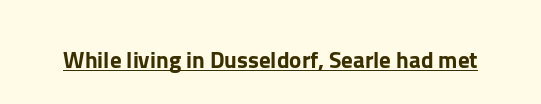
You can see a thin bar hugging the bottom of the glyphs. This rendering leaves character spacing at its baseline value. Style check: upright.
